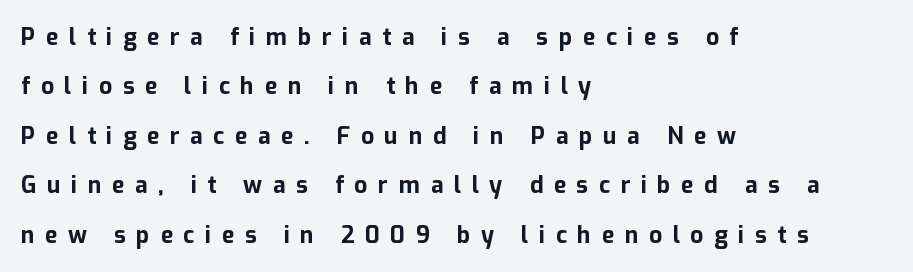
Q: Is the text bold? A: Yes.
Q: Is the text italic (slanted)? A: No, it is upright.
Q: Is the text underlined? A: No.
Q: How is the paragraph aligned? A: Left-aligned.
Q: Is the spacing between letters normal or unusually wide? A: Unusually wide.
Q: Is the spacing between lines tight, normal or loose? A: Loose.
